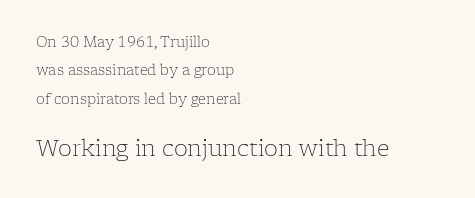
Q: Is the text bold? A: No.
Q: Is the text italic (slanted)? A: No, it is upright.
Q: Is the text underlined? A: No.
Q: How is the paragraph aligned? A: Left-aligned.
Q: Is the spacing between letters normal or unusually wide? A: Normal.
Q: Is the spacing between lines tight, normal or loose? A: Loose.
Q: Which block of text is set in a larger size, the first (top) or the second (bottom)? A: The second (bottom) one.
